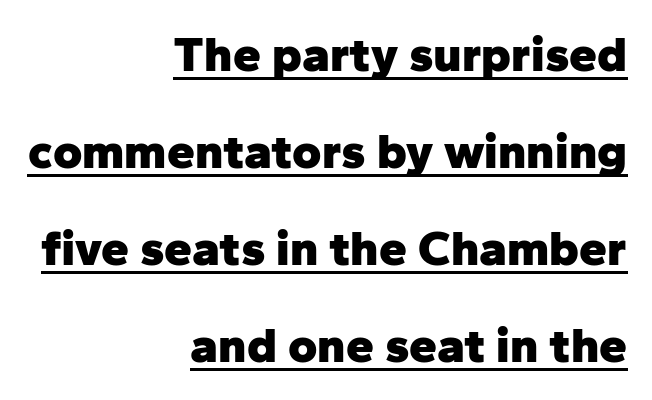
Is the block centered? No — it sits flush against the right margin. This sample uses plain, unmodified letter spacing. A typesetter would call this leading open, well beyond the default. Is there any slant? The stems are plumb.
